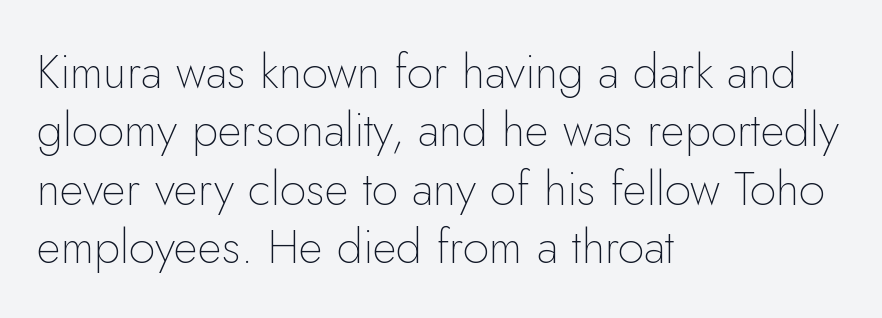
Q: Is the text bold? A: No.
Q: Is the text italic (slanted)? A: No, it is upright.
Q: Is the typeface a serif or a sans-serif typeface? A: Sans-serif.
Q: Is the text underlined? A: No.
Q: How is the paragraph aligned? A: Left-aligned.
Q: Is the spacing between letters normal or unusually wide? A: Normal.
Q: Width (condensed, normal, or wide)? A: Normal.
Q: Stroke contrast? A: Low.
Q: x-height? A: Small.
Q: Monospaced? A: No.
